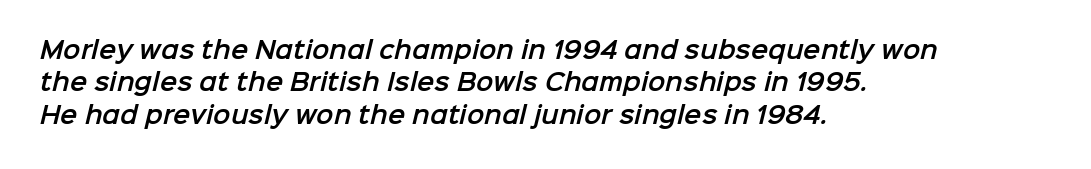
Q: Is the text underlined? A: No.
Q: How is the paragraph aligned? A: Left-aligned.
Q: Is the spacing between letters normal or unusually wide? A: Normal.
Q: Is the spacing between lines tight, normal or loose? A: Normal.
